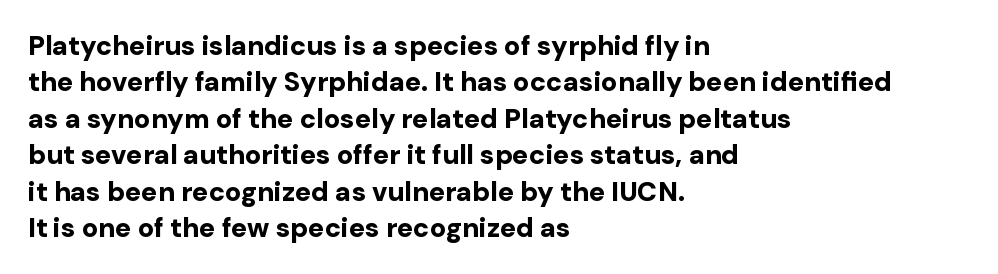
{"italic": "no", "bold": "yes", "underline": "no", "align": "left", "line_spacing": "normal", "line_spacing_ratio": 1.35, "letter_spacing": "normal", "letter_spacing_em": 0.0, "glyph_px": 27}
